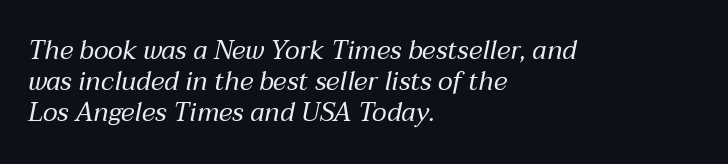
Q: Is the text bold? A: No.
Q: Is the text italic (slanted)? A: Yes, it leans right by about 12 degrees.
Q: Is the text underlined? A: No.
Q: How is the paragraph aligned? A: Left-aligned.
Q: Is the spacing between letters normal or unusually wide? A: Normal.
